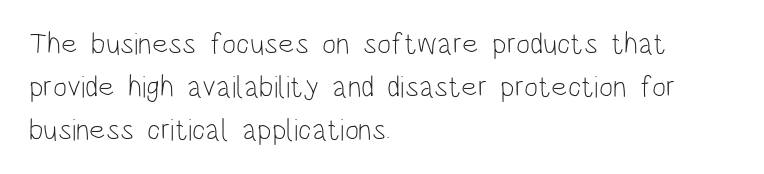
{"serif": "no", "italic": "no", "bold": "no", "weight": "light", "width": "condensed", "stroke_contrast": "low", "x_height": "large", "monospaced": "no", "underline": "no", "align": "left", "line_spacing": "normal", "line_spacing_ratio": 1.43, "letter_spacing": "normal", "letter_spacing_em": 0.0, "glyph_px": 30}
